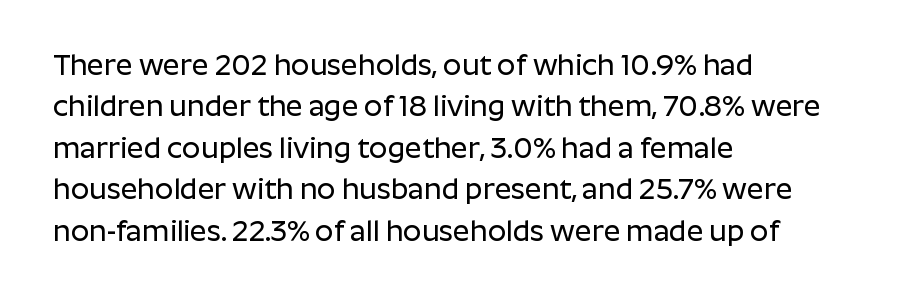
Q: Is the text italic (slanted)? A: No, it is upright.
Q: Is the typeface a serif or a sans-serif typeface? A: Sans-serif.
Q: Is the text underlined? A: No.
Q: How is the paragraph aligned? A: Left-aligned.
Q: Is the spacing between letters normal or unusually wide? A: Normal.
Q: Is the spacing between lines tight, normal or loose? A: Normal.
Q: Width (condensed, normal, or wide)? A: Normal.
Q: Stroke contrast? A: Low.
Q: x-height? A: Medium.
Q: Monospaced? A: No.
